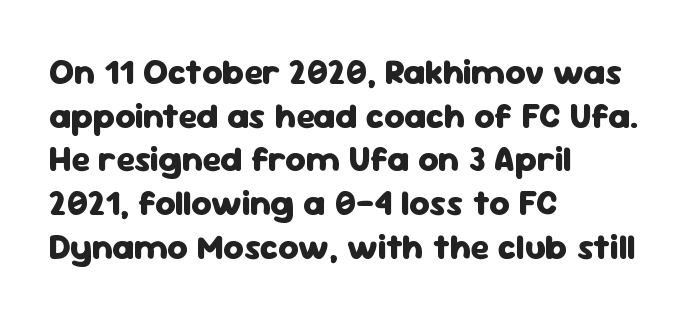
Q: Is the text bold? A: Yes.
Q: Is the text italic (slanted)? A: No, it is upright.
Q: Is the typeface a serif or a sans-serif typeface? A: Sans-serif.
Q: Is the text underlined? A: No.
Q: How is the paragraph aligned? A: Left-aligned.
Q: Is the spacing between letters normal or unusually wide? A: Normal.
Q: Is the spacing between lines tight, normal or loose? A: Normal.
Q: Width (condensed, normal, or wide)? A: Normal.
Q: Stroke contrast? A: Low.
Q: x-height? A: Medium.
Q: Monospaced? A: No.
